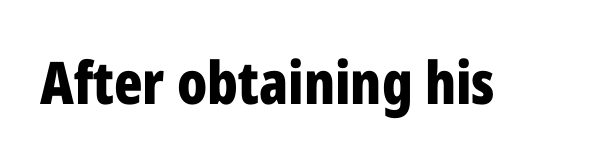
{"serif": "no", "italic": "no", "bold": "yes", "weight": "bold", "width": "condensed", "stroke_contrast": "low", "x_height": "medium", "monospaced": "no", "underline": "no", "letter_spacing": "normal", "letter_spacing_em": 0.0, "glyph_px": 59}
